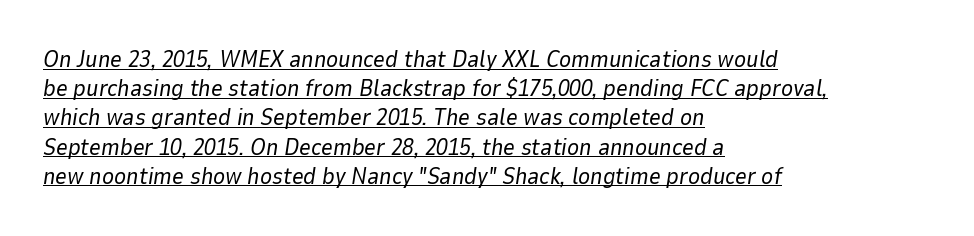
The image shows 23 px text type, italic (leaning right); set left-aligned, normal line spacing (1.27x), normal letter spacing, underlined.
